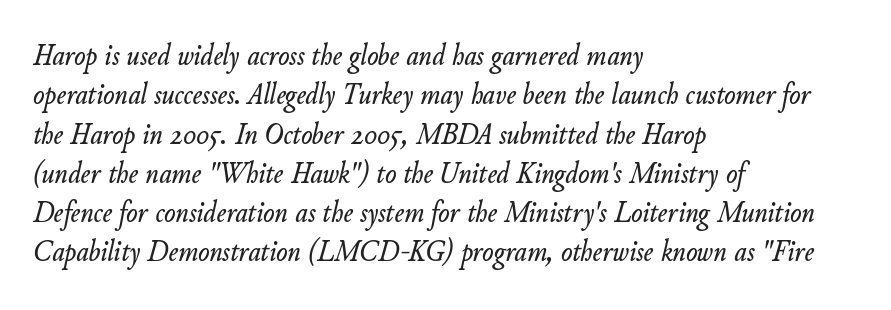
{"italic": "yes", "lean": "right", "slant_degrees": 11, "width": "normal", "stroke_contrast": "low", "x_height": "small", "monospaced": "no", "underline": "no", "align": "left", "line_spacing": "normal", "line_spacing_ratio": 1.31, "letter_spacing": "normal", "letter_spacing_em": 0.0, "glyph_px": 30}
